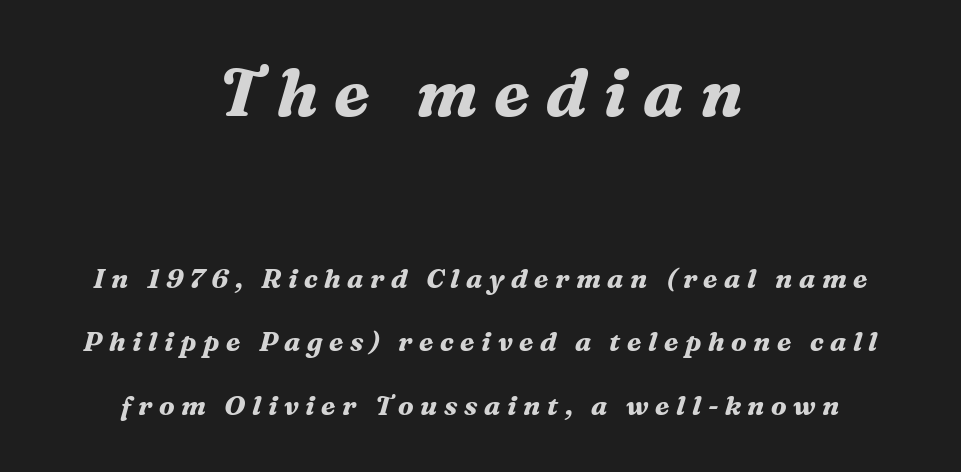
{"serif": "yes", "italic": "yes", "lean": "right", "slant_degrees": 16, "bold": "yes", "weight": "bold", "width": "normal", "stroke_contrast": "medium", "x_height": "medium", "monospaced": "no", "underline": "no", "align": "center", "line_spacing": "loose", "line_spacing_ratio": 2.35, "letter_spacing": "wide", "letter_spacing_em": 0.24, "larger_block": "first", "size_ratio": 2.48, "glyph_px": 67}
